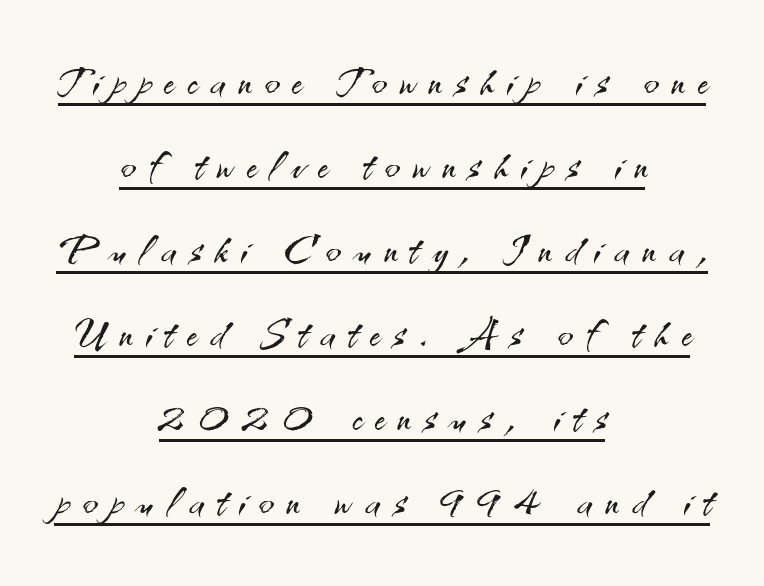
The image shows 56 px light sans-serif type; set centered, normal line spacing (1.5x), unusually wide letter spacing (+0.24 em), underlined; medium stroke contrast and a small x-height.
